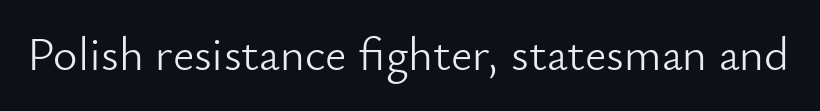
{"serif": "no", "italic": "no", "bold": "no", "weight": "light", "width": "normal", "stroke_contrast": "low", "x_height": "small", "monospaced": "no", "underline": "no", "letter_spacing": "normal", "letter_spacing_em": 0.0, "glyph_px": 47}
